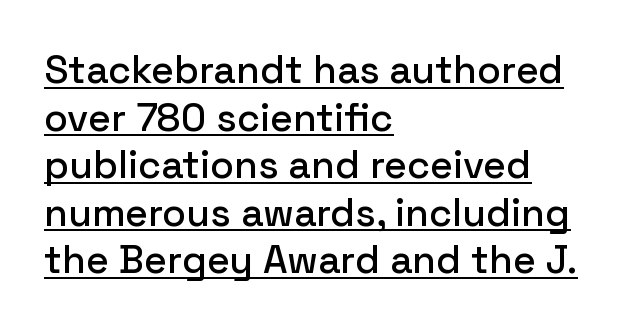
The image shows 39 px sans-serif type, upright; set left-aligned, line spacing 1.22x, normal letter spacing, underlined; low stroke contrast and a medium x-height.
